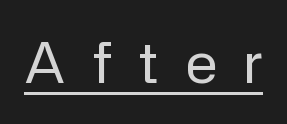
Q: Is the text bold? A: No.
Q: Is the text italic (slanted)? A: No, it is upright.
Q: Is the typeface a serif or a sans-serif typeface? A: Sans-serif.
Q: Is the text underlined? A: Yes.
Q: Is the spacing between letters normal or unusually wide? A: Unusually wide.
Q: Width (condensed, normal, or wide)? A: Normal.
Q: Stroke contrast? A: Low.
Q: x-height? A: Medium.
Q: Monospaced? A: No.
